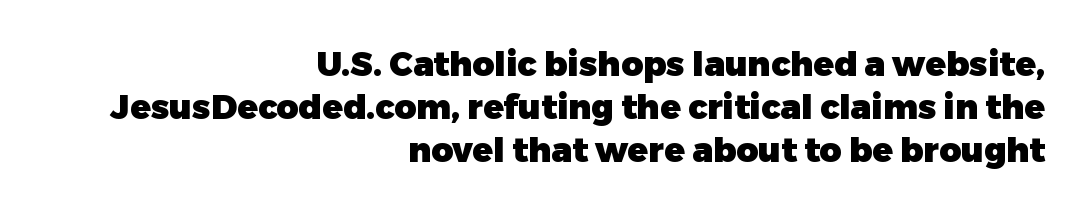
The image shows 34 px heavy sans-serif type, upright; set right-aligned, normal line spacing (1.27x), normal letter spacing, not underlined; low stroke contrast and a medium x-height.
